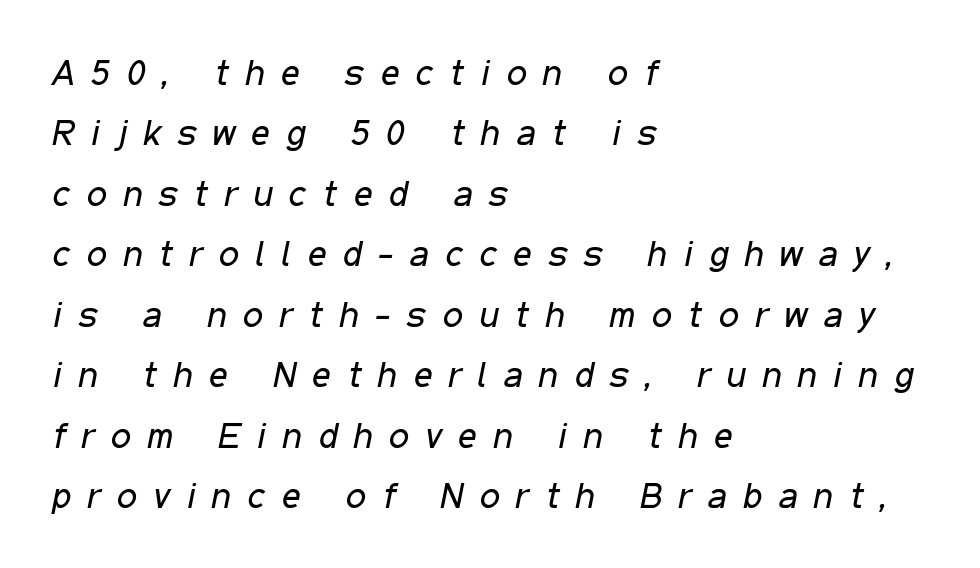
The image shows 36 px regular-weight, condensed type, italic (leaning right); set left-aligned, normal line spacing (1.68x), unusually wide letter spacing (+0.46 em), not underlined; low stroke contrast and a medium x-height.
